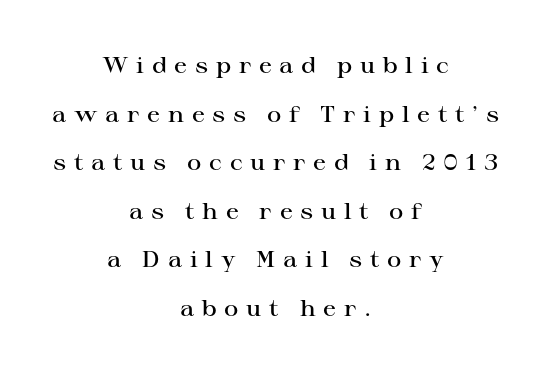
Q: Is the text bold? A: Semi-bold.
Q: Is the text italic (slanted)? A: No, it is upright.
Q: Is the text underlined? A: No.
Q: How is the paragraph aligned? A: Centered.
Q: Is the spacing between letters normal or unusually wide? A: Unusually wide.
Q: Is the spacing between lines tight, normal or loose? A: Loose.
